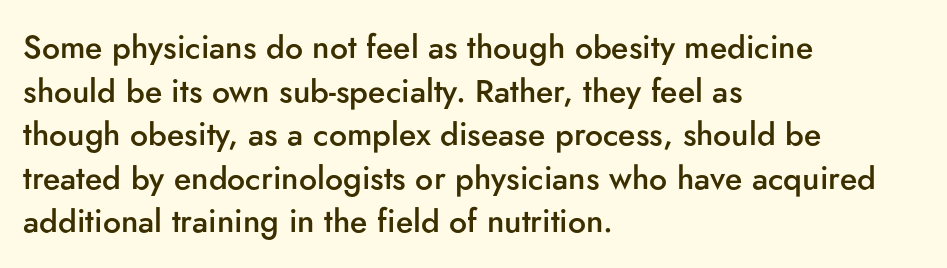
Q: Is the text bold? A: Semi-bold.
Q: Is the text italic (slanted)? A: No, it is upright.
Q: Is the typeface a serif or a sans-serif typeface? A: Sans-serif.
Q: Is the text underlined? A: No.
Q: How is the paragraph aligned? A: Left-aligned.
Q: Is the spacing between letters normal or unusually wide? A: Normal.
Q: Is the spacing between lines tight, normal or loose? A: Normal.
Q: Width (condensed, normal, or wide)? A: Normal.
Q: Stroke contrast? A: Low.
Q: x-height? A: Small.
Q: Monospaced? A: No.
